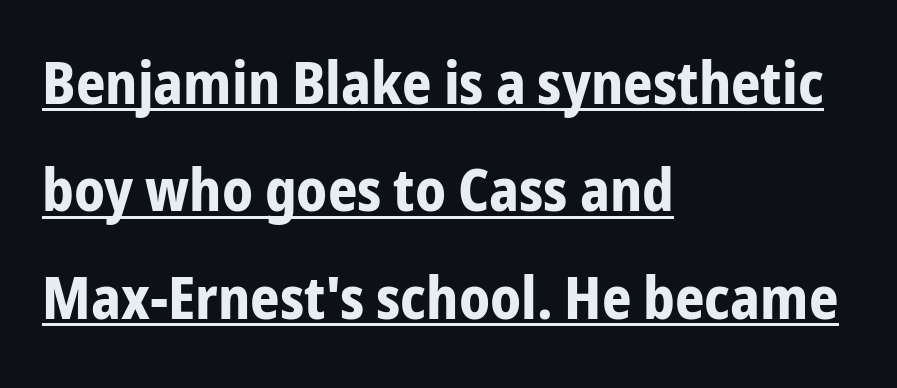
Q: Is the text bold? A: Yes.
Q: Is the text italic (slanted)? A: No, it is upright.
Q: Is the typeface a serif or a sans-serif typeface? A: Sans-serif.
Q: Is the text underlined? A: Yes.
Q: How is the paragraph aligned? A: Left-aligned.
Q: Is the spacing between letters normal or unusually wide? A: Normal.
Q: Width (condensed, normal, or wide)? A: Condensed.
Q: Stroke contrast? A: Low.
Q: x-height? A: Medium.
Q: Monospaced? A: No.
